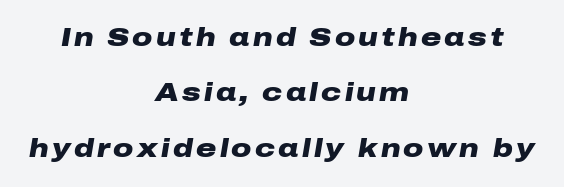
{"italic": "yes", "lean": "right", "slant_degrees": 10, "bold": "yes", "underline": "no", "align": "center", "line_spacing": "loose", "line_spacing_ratio": 2.22, "glyph_px": 25}
